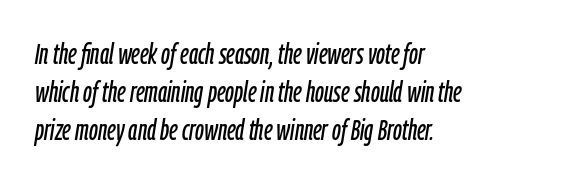
Q: Is the text italic (slanted)? A: Yes, it leans right by about 9 degrees.
Q: Is the text underlined? A: No.
Q: How is the paragraph aligned? A: Left-aligned.
Q: Is the spacing between letters normal or unusually wide? A: Normal.
Q: Is the spacing between lines tight, normal or loose? A: Normal.
Q: Width (condensed, normal, or wide)? A: Condensed.
Q: Stroke contrast? A: Low.
Q: x-height? A: Medium.
Q: Monospaced? A: No.
